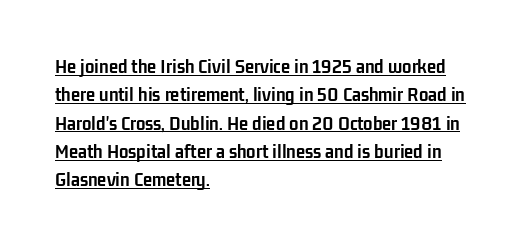
Q: Is the text bold? A: Yes.
Q: Is the text italic (slanted)? A: No, it is upright.
Q: Is the text underlined? A: Yes.
Q: How is the paragraph aligned? A: Left-aligned.
Q: Is the spacing between letters normal or unusually wide? A: Normal.
Q: Is the spacing between lines tight, normal or loose? A: Normal.
